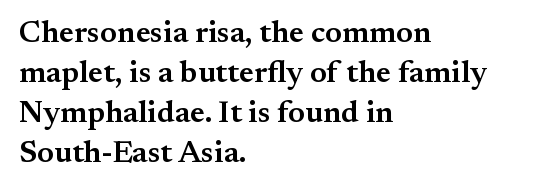
{"serif": "yes", "italic": "no", "bold": "semi", "weight": "semibold", "width": "normal", "stroke_contrast": "medium", "x_height": "small", "monospaced": "no", "underline": "no", "align": "left", "line_spacing": "normal", "line_spacing_ratio": 1.29, "letter_spacing": "normal", "letter_spacing_em": 0.0, "glyph_px": 31}
